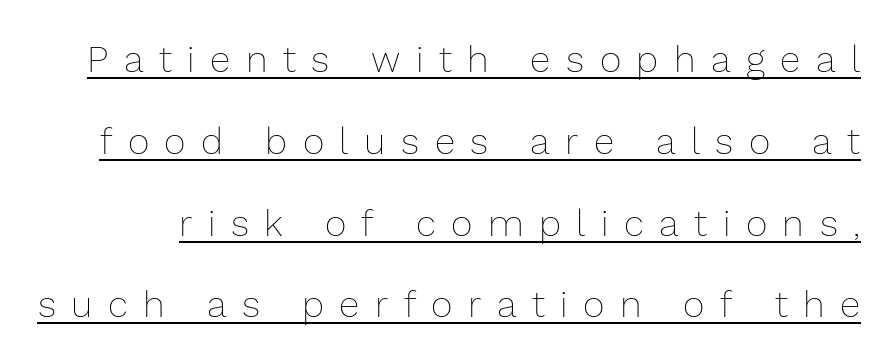
Q: Is the text bold? A: No.
Q: Is the text italic (slanted)? A: No, it is upright.
Q: Is the text underlined? A: Yes.
Q: Is the spacing between letters normal or unusually wide? A: Unusually wide.
Q: Is the spacing between lines tight, normal or loose? A: Loose.
Q: Width (condensed, normal, or wide)? A: Normal.
Q: Stroke contrast? A: Low.
Q: x-height? A: Medium.
Q: Monospaced? A: No.
